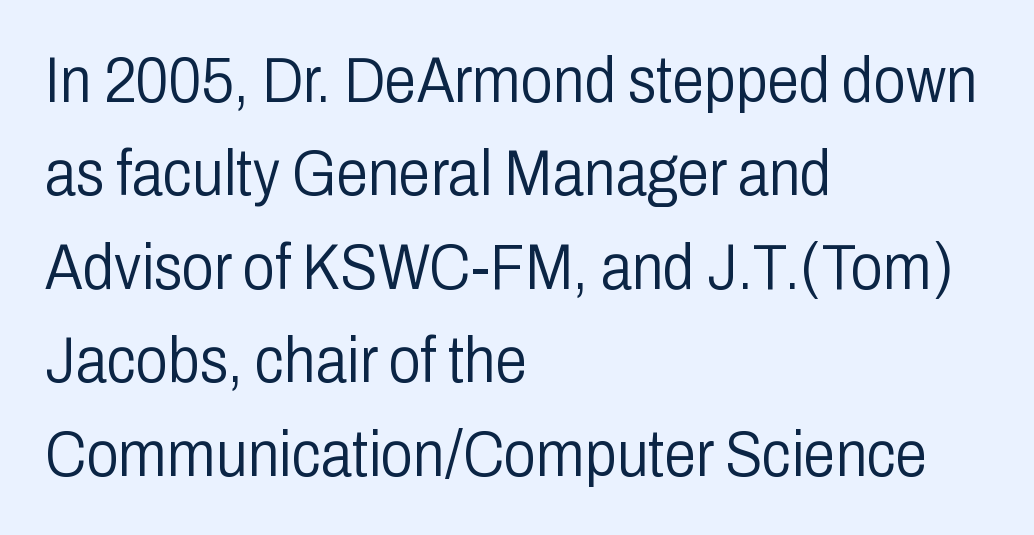
The type family on display is of the sans-serif kind. Typeset ragged right — the left edge is the straight one. These lines keep a tight, regular rhythm from letter to letter. The passage shown is typed in a proportional face where columns would drift. The gap between lines stays unmarked.
